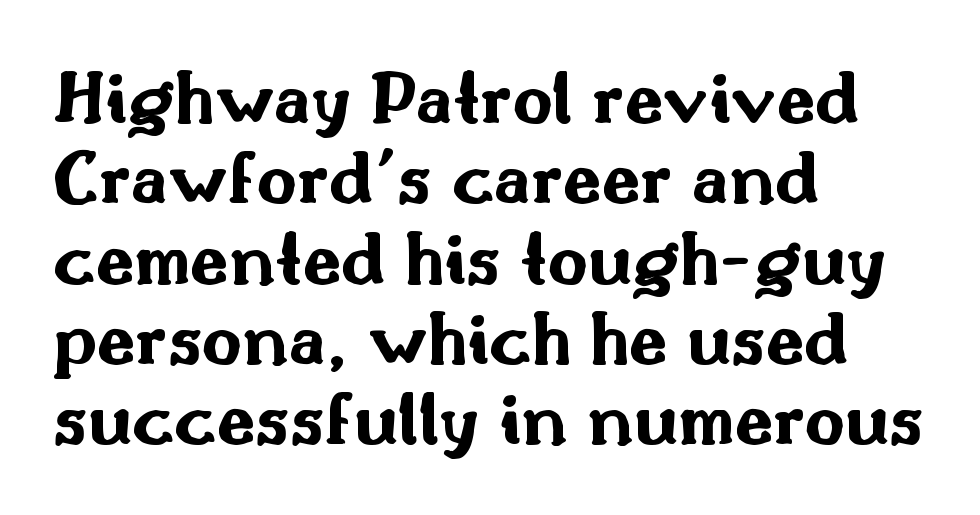
The image shows 78 px bold, wide sans-serif type, upright; set left-aligned, tight line spacing (1.03x), normal letter spacing, not underlined; medium stroke contrast and a small x-height.
